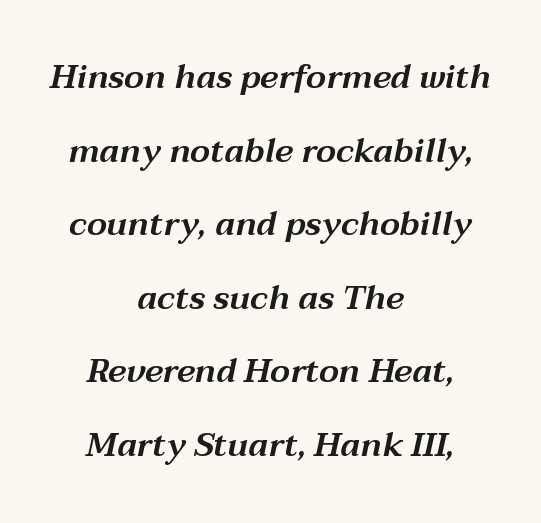
Q: Is the text italic (slanted)? A: Yes, it leans right by about 12 degrees.
Q: Is the text underlined? A: No.
Q: How is the paragraph aligned? A: Centered.
Q: Is the spacing between letters normal or unusually wide? A: Normal.
Q: Is the spacing between lines tight, normal or loose? A: Loose.
Q: Width (condensed, normal, or wide)? A: Wide.
Q: Stroke contrast? A: Medium.
Q: x-height? A: Medium.
Q: Monospaced? A: No.
